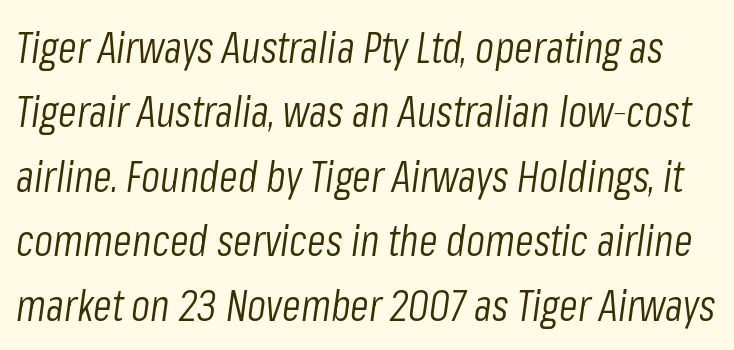
The image shows 43 px light, condensed type, italic (leaning right); set normal line spacing (1.5x), normal letter spacing, not underlined; low stroke contrast and a medium x-height.
